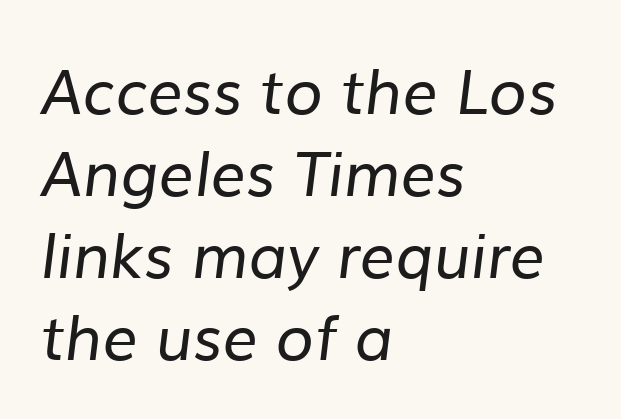
{"serif": "no", "bold": "no", "weight": "regular", "width": "normal", "stroke_contrast": "low", "x_height": "medium", "monospaced": "no", "underline": "no", "align": "left", "line_spacing": "normal", "line_spacing_ratio": 1.32, "letter_spacing": "normal", "letter_spacing_em": 0.0, "glyph_px": 62}
